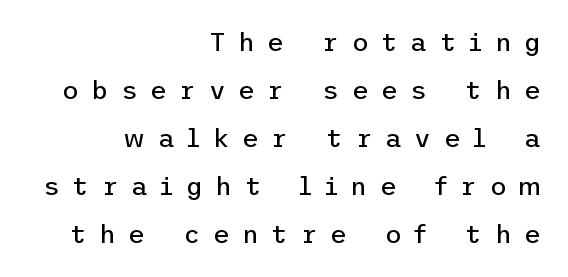
Between one letter and the next there's a generous, obvious gap. No letter is thick-stroked: the sample isn't bold. Right-aligned paragraph, ragged on the left. A bare baseline throughout the passage.
